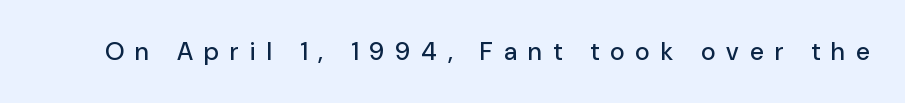
The face used here is rendered with a markedly widened letterfit. Honestly, there is no underline to notice here at all. Italic: no, the glyphs are upright roman.
